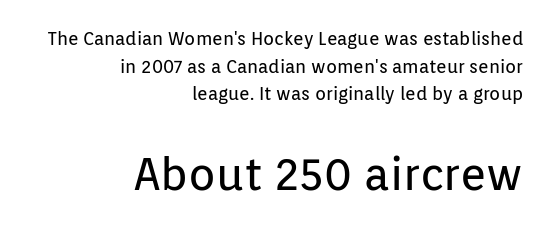
{"serif": "no", "italic": "no", "bold": "no", "weight": "regular", "width": "normal", "stroke_contrast": "low", "x_height": "medium", "monospaced": "no", "underline": "no", "align": "right", "line_spacing": "normal", "line_spacing_ratio": 1.54, "letter_spacing": "normal", "letter_spacing_em": 0.0, "larger_block": "second", "size_ratio": 2.5, "glyph_px": 45}
